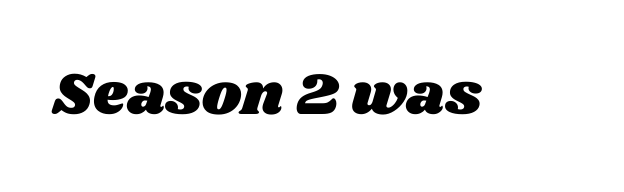
{"width": "wide", "stroke_contrast": "medium", "x_height": "large", "monospaced": "no", "underline": "no", "letter_spacing": "normal", "letter_spacing_em": 0.0, "glyph_px": 60}
